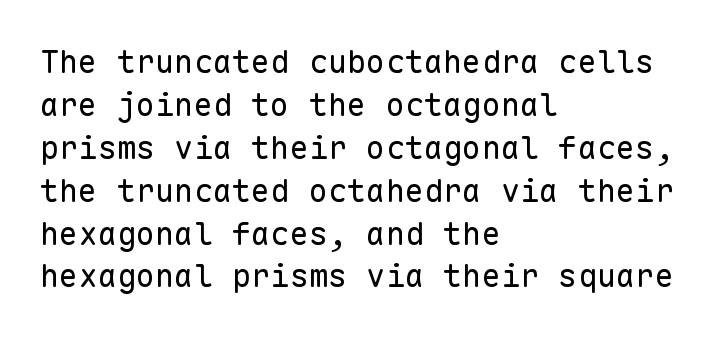
The image shows 32 px regular-weight sans-serif type, upright, monospaced; set left-aligned, normal line spacing (1.34x), normal letter spacing, not underlined; low stroke contrast and a medium x-height.
